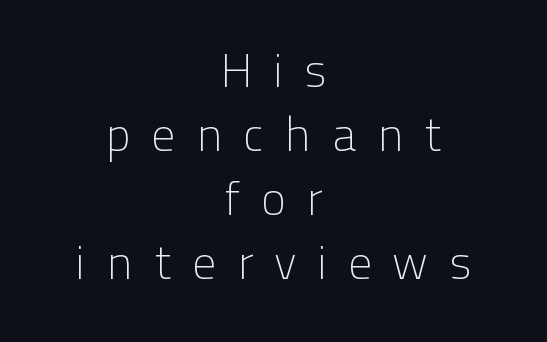
The text was rendered using a sans face with plain stroke endings. Centered paragraph, ragged on both sides. Horizontal bands of white between lines are of average thickness. Vertical strokes here are truly vertical. The weight would be labelled regular, book, light, or lighter still. Spacing between characters has been opened up far beyond the box default.
